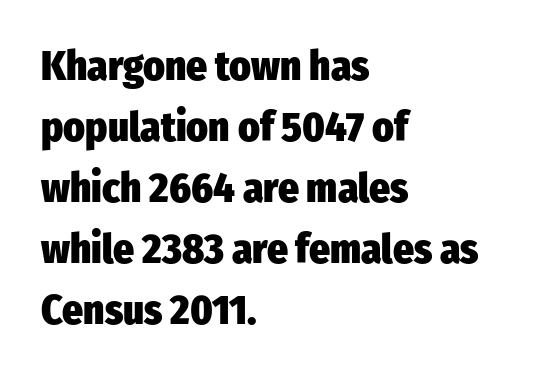
Q: Is the text bold? A: Yes.
Q: Is the text italic (slanted)? A: No, it is upright.
Q: Is the typeface a serif or a sans-serif typeface? A: Sans-serif.
Q: Is the text underlined? A: No.
Q: How is the paragraph aligned? A: Left-aligned.
Q: Is the spacing between letters normal or unusually wide? A: Normal.
Q: Is the spacing between lines tight, normal or loose? A: Normal.
Q: Width (condensed, normal, or wide)? A: Condensed.
Q: Stroke contrast? A: Low.
Q: x-height? A: Medium.
Q: Monospaced? A: No.
